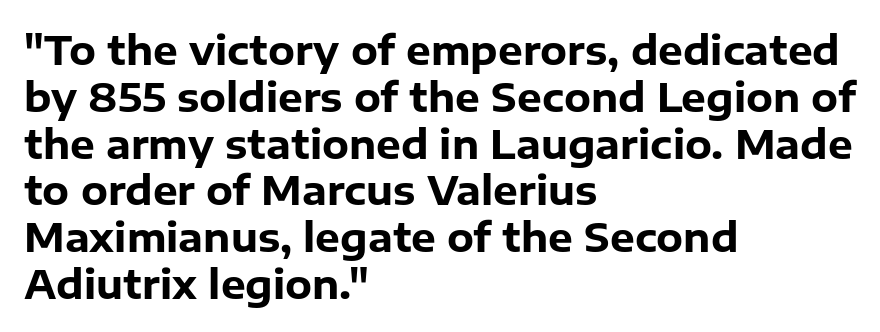
Q: Is the text bold? A: Yes.
Q: Is the text italic (slanted)? A: No, it is upright.
Q: Is the typeface a serif or a sans-serif typeface? A: Sans-serif.
Q: Is the text underlined? A: No.
Q: How is the paragraph aligned? A: Left-aligned.
Q: Is the spacing between letters normal or unusually wide? A: Normal.
Q: Width (condensed, normal, or wide)? A: Normal.
Q: Stroke contrast? A: Low.
Q: x-height? A: Medium.
Q: Monospaced? A: No.
